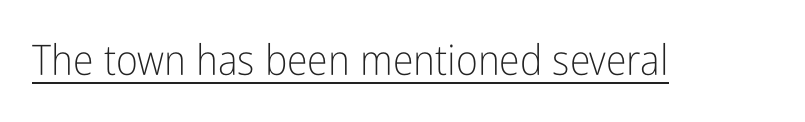
Q: Is the text bold? A: No.
Q: Is the text italic (slanted)? A: No, it is upright.
Q: Is the typeface a serif or a sans-serif typeface? A: Sans-serif.
Q: Is the text underlined? A: Yes.
Q: Is the spacing between letters normal or unusually wide? A: Normal.
Q: Width (condensed, normal, or wide)? A: Condensed.
Q: Stroke contrast? A: Low.
Q: x-height? A: Medium.
Q: Monospaced? A: No.
